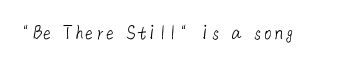
{"bold": "no", "underline": "no", "letter_spacing": "normal", "letter_spacing_em": 0.0, "glyph_px": 21}
